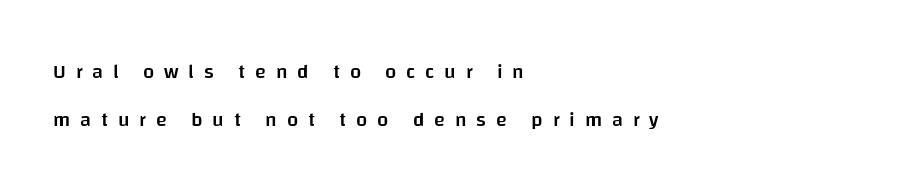
The image shows 20 px text type, upright; set left-aligned, loose line spacing (2.41x), unusually wide letter spacing (+0.49 em), not underlined.
